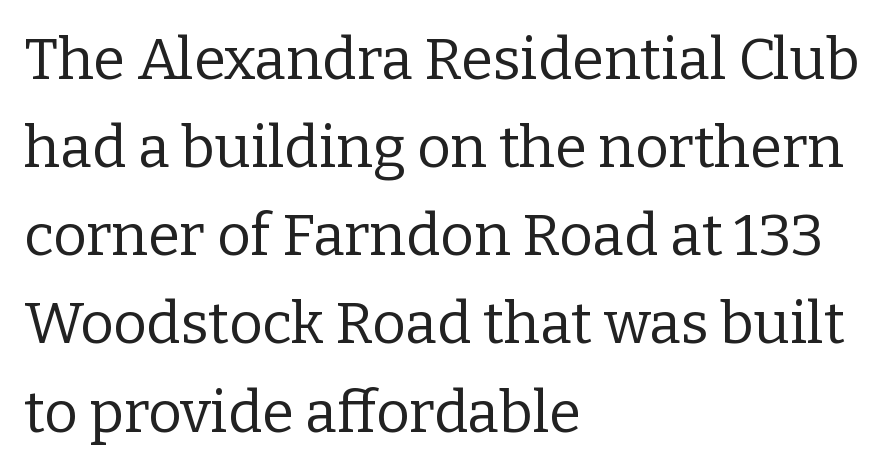
The image shows 58 px regular-weight serif type, upright; set left-aligned, normal line spacing (1.52x), normal letter spacing, not underlined; low stroke contrast and a medium x-height.
